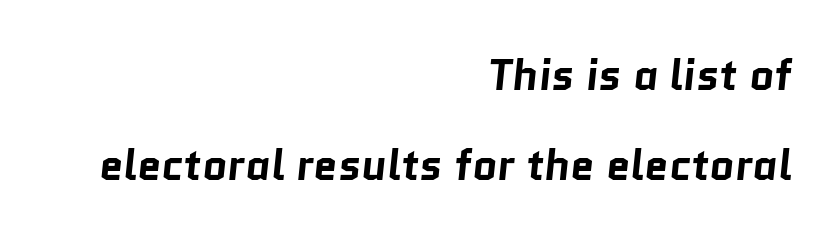
The image shows 43 px bold sans-serif type; set right-aligned, loose line spacing (2.1x), normal letter spacing, not underlined; low stroke contrast and a medium x-height.
